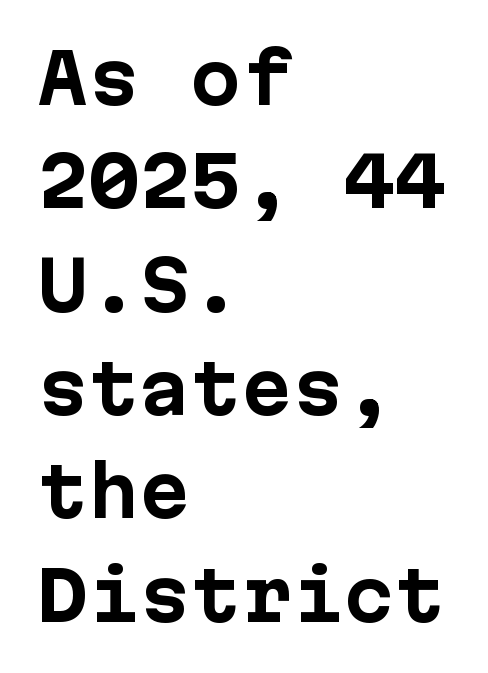
Left-aligned paragraph, ragged on the right. Nope, no serifs anywhere on these letters. It's the straight-up-and-down kind of type. Whoever set this chose a conventional vertical rhythm.
